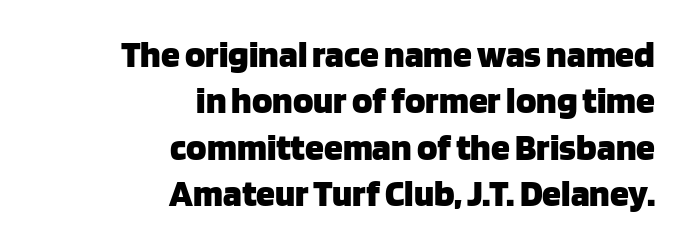
Nope, not italic — everything's standing straight. Do the characters align in a grid? No, the font is proportional. Plenty of ink on the page — the face is bold. The letterforms sit shoulder to shoulder at normal distance. Layout note: lines flush right. Does the type have serifs? No, each stem ends abruptly.
